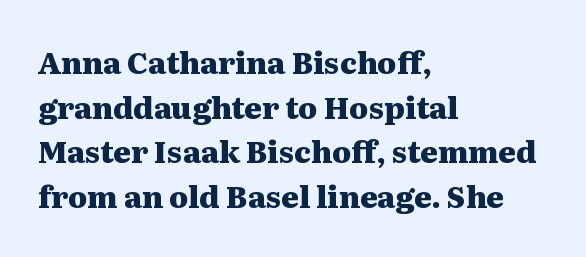
{"serif": "yes", "italic": "no", "bold": "yes", "weight": "heavy", "width": "wide", "stroke_contrast": "medium", "x_height": "medium", "monospaced": "no", "underline": "no", "align": "left", "line_spacing": "normal", "line_spacing_ratio": 1.49, "letter_spacing": "normal", "letter_spacing_em": 0.0, "glyph_px": 30}
